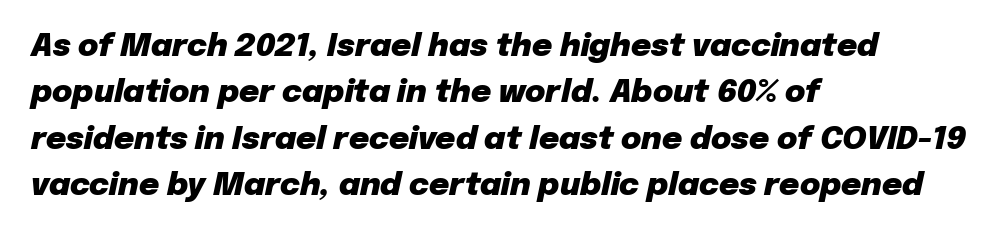
The image shows 31 px heavy type, italic (leaning right); set left-aligned, normal line spacing (1.5x), normal letter spacing, not underlined; low stroke contrast and a medium x-height.
